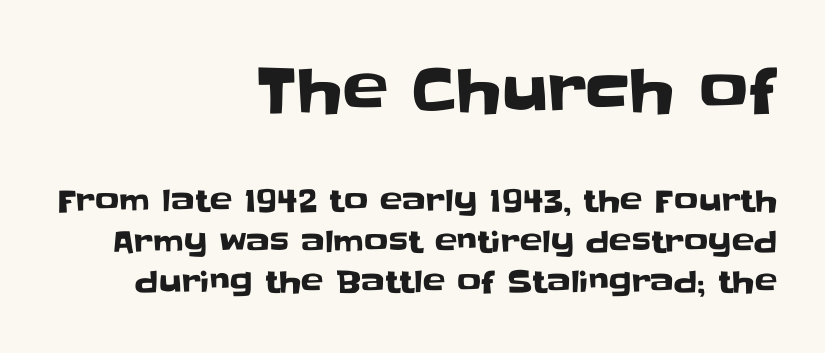
Q: Is the text italic (slanted)? A: No, it is upright.
Q: Is the typeface a serif or a sans-serif typeface? A: Sans-serif.
Q: Is the text underlined? A: No.
Q: How is the paragraph aligned? A: Right-aligned.
Q: Is the spacing between letters normal or unusually wide? A: Normal.
Q: Is the spacing between lines tight, normal or loose? A: Normal.
Q: Which block of text is set in a larger size, the first (top) or the second (bottom)? A: The first (top) one.
Q: Width (condensed, normal, or wide)? A: Normal.
Q: Stroke contrast? A: Low.
Q: x-height? A: Large.
Q: Monospaced? A: No.
